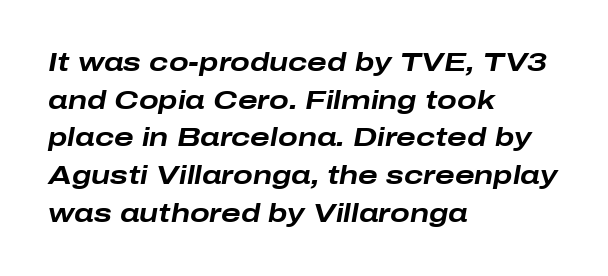
{"italic": "yes", "lean": "right", "slant_degrees": 10, "bold": "yes", "underline": "no", "align": "left", "line_spacing": "normal", "line_spacing_ratio": 1.45, "letter_spacing": "normal", "letter_spacing_em": 0.0, "glyph_px": 26}
